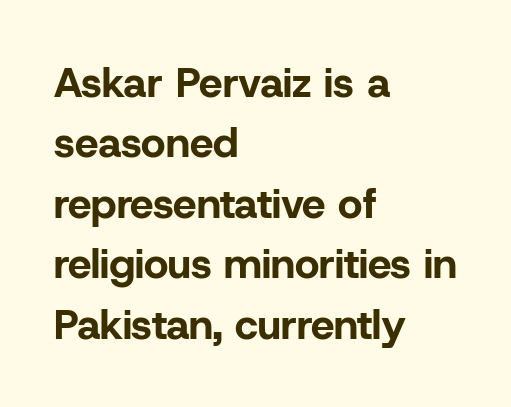
{"serif": "no", "italic": "no", "bold": "yes", "weight": "bold", "width": "normal", "stroke_contrast": "low", "x_height": "medium", "monospaced": "no", "underline": "no", "align": "left", "line_spacing": "normal", "line_spacing_ratio": 1.44, "letter_spacing": "normal", "letter_spacing_em": 0.0, "glyph_px": 42}
